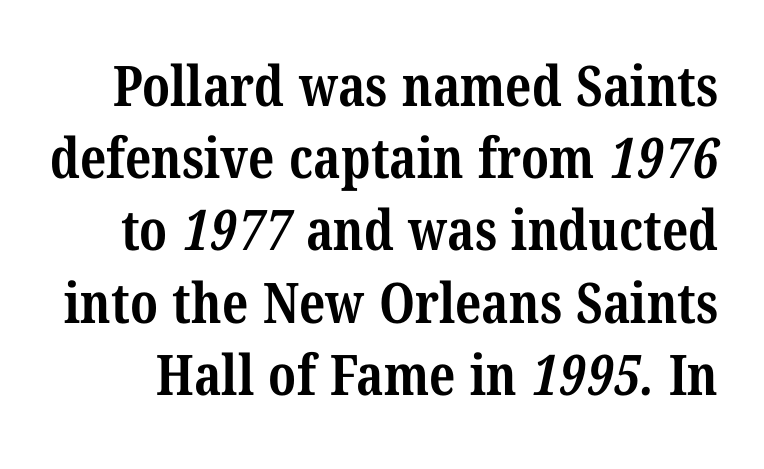
{"serif": "yes", "bold": "yes", "weight": "bold", "width": "condensed", "stroke_contrast": "medium", "x_height": "medium", "monospaced": "no", "underline": "no", "line_spacing": "normal", "line_spacing_ratio": 1.29, "letter_spacing": "normal", "letter_spacing_em": 0.0, "glyph_px": 56}
